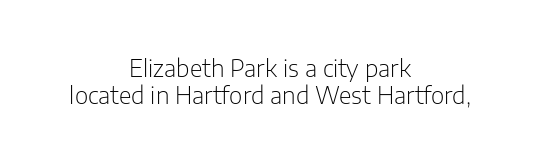
{"italic": "no", "bold": "no", "underline": "no", "align": "center", "line_spacing_ratio": 1.16, "letter_spacing": "normal", "letter_spacing_em": 0.0, "glyph_px": 23}
